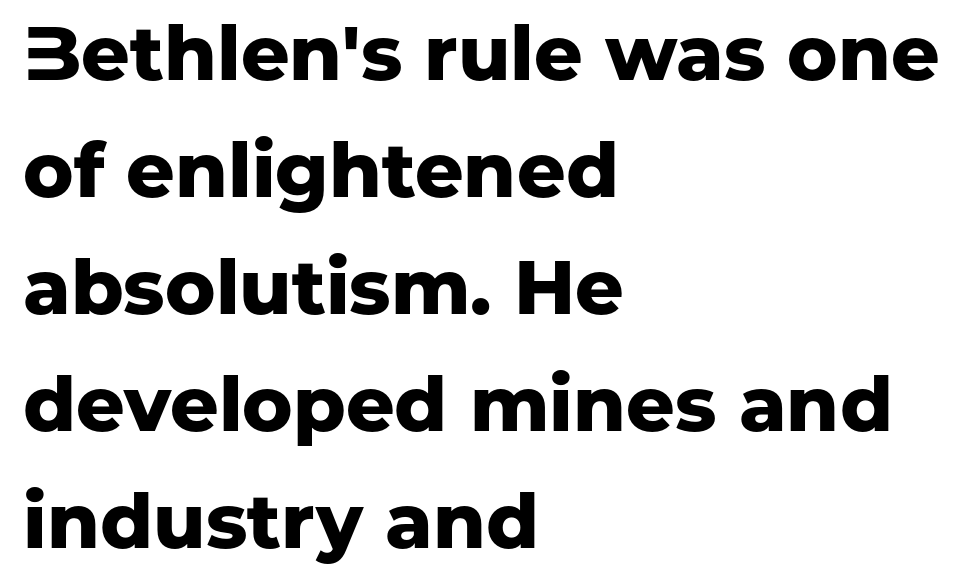
Font category for this specimen: sans-serif. Ascenders rise straight up at ninety degrees. The setting favours the left margin, as ordinary paragraphs usually do. Regular leading. Spacing verdict: proportional, widths tailored to each character.
